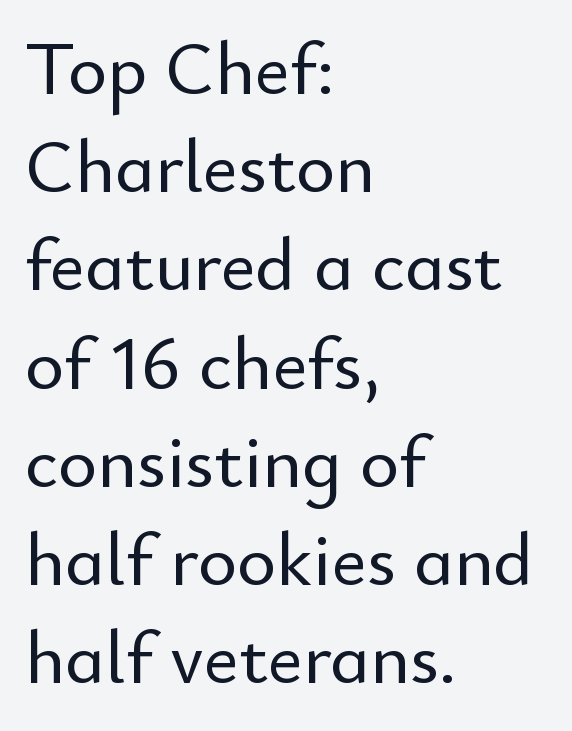
The image shows 75 px sans-serif type, upright; set left-aligned, normal line spacing (1.31x), normal letter spacing, not underlined; low stroke contrast and a small x-height.
